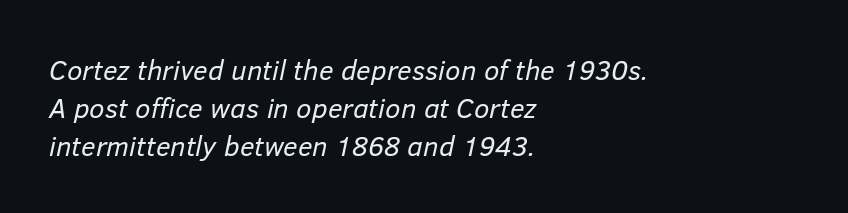
Q: Is the text bold? A: No.
Q: Is the text italic (slanted)? A: Yes, it leans right by about 12 degrees.
Q: Is the text underlined? A: No.
Q: How is the paragraph aligned? A: Left-aligned.
Q: Is the spacing between letters normal or unusually wide? A: Normal.
Q: Is the spacing between lines tight, normal or loose? A: Normal.
Q: Width (condensed, normal, or wide)? A: Normal.
Q: Stroke contrast? A: Low.
Q: x-height? A: Medium.
Q: Monospaced? A: No.
